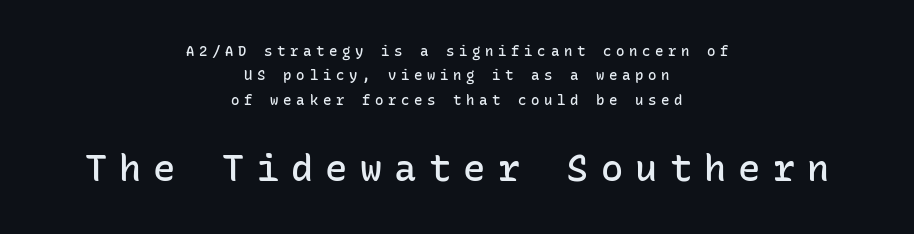
Q: Is the text bold? A: Semi-bold.
Q: Is the text italic (slanted)? A: No, it is upright.
Q: Is the typeface a serif or a sans-serif typeface? A: Sans-serif.
Q: Is the text underlined? A: No.
Q: How is the paragraph aligned? A: Centered.
Q: Is the spacing between letters normal or unusually wide? A: Unusually wide.
Q: Which block of text is set in a larger size, the first (top) or the second (bottom)? A: The second (bottom) one.
Q: Width (condensed, normal, or wide)? A: Normal.
Q: Stroke contrast? A: Low.
Q: x-height? A: Medium.
Q: Monospaced? A: Yes.
